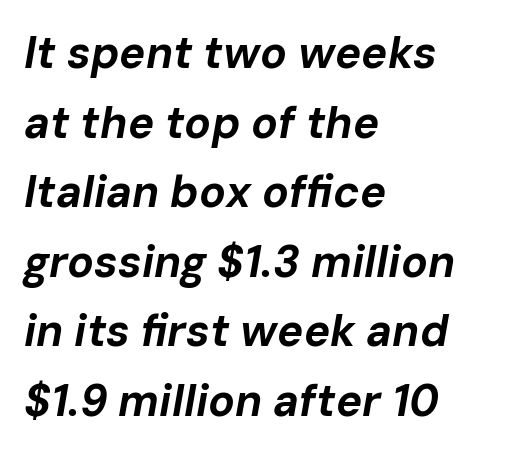
Q: Is the text bold? A: Yes.
Q: Is the text italic (slanted)? A: Yes, it leans right by about 10 degrees.
Q: Is the text underlined? A: No.
Q: How is the paragraph aligned? A: Left-aligned.
Q: Is the spacing between letters normal or unusually wide? A: Normal.
Q: Is the spacing between lines tight, normal or loose? A: Normal.
Q: Width (condensed, normal, or wide)? A: Normal.
Q: Stroke contrast? A: Low.
Q: x-height? A: Medium.
Q: Monospaced? A: No.
